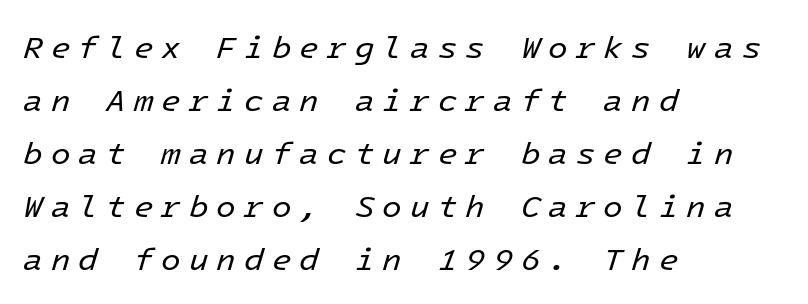
The image shows 32 px regular-weight type, italic (leaning right); set left-aligned, normal line spacing (1.66x), unusually wide letter spacing (+0.25 em), not underlined; low stroke contrast and a medium x-height.
